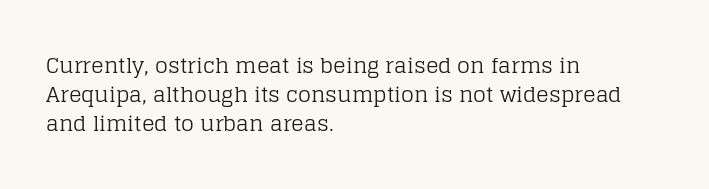
The image shows 21 px text type, upright; set left-aligned, normal line spacing (1.38x), normal letter spacing, not underlined.
